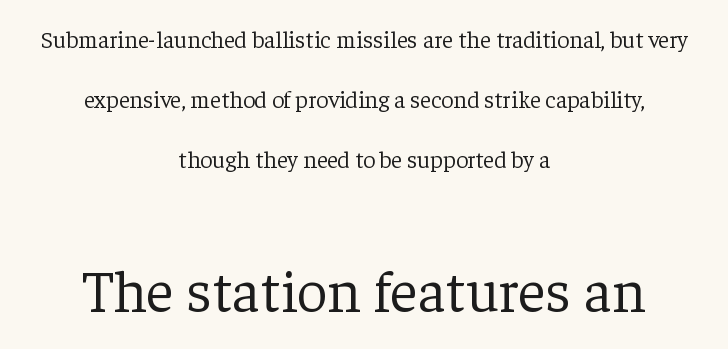
The type family on display is of the serif kind. The letterforms sit shoulder to shoulder at normal distance. Horizontal alignment here is central, giving a formal, balanced look. Rendered with straight, roman letterforms. Letters rest on an invisible, unmarked baseline. Notice the wide empty band between every row — that's loose leading.
